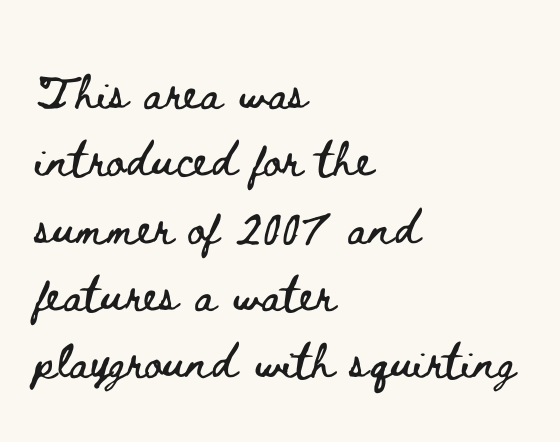
The image shows 44 px wide type; set left-aligned, normal line spacing (1.53x), normal letter spacing, not underlined; low stroke contrast and a small x-height.
